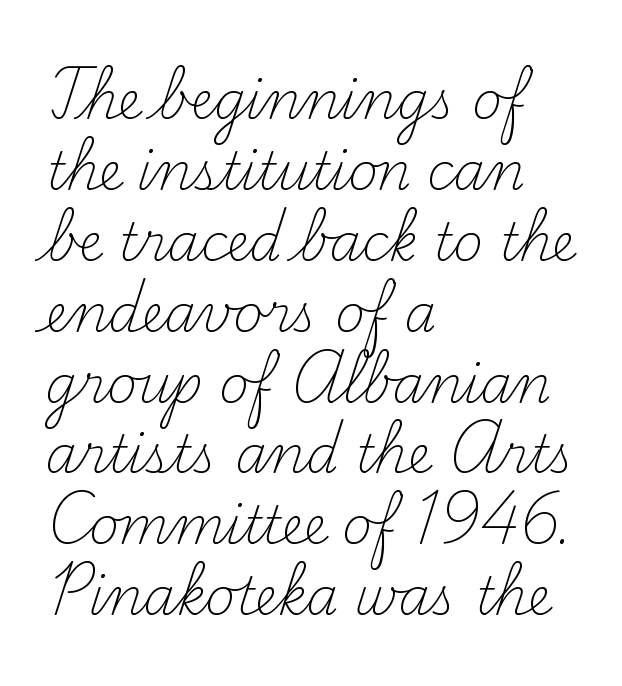
{"bold": "no", "weight": "light", "width": "normal", "stroke_contrast": "medium", "x_height": "small", "monospaced": "no", "underline": "no", "align": "left", "line_spacing": "normal", "line_spacing_ratio": 1.39, "letter_spacing": "normal", "letter_spacing_em": 0.0, "glyph_px": 51}
